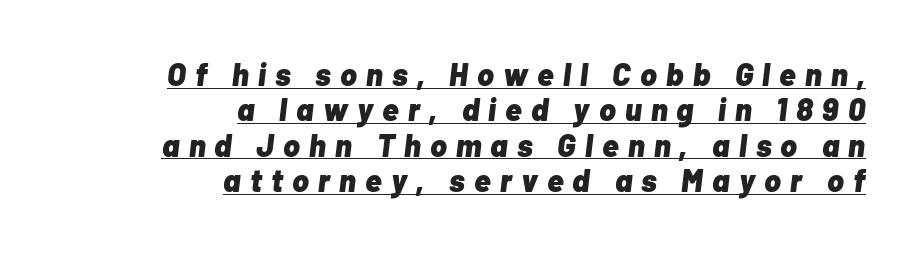
{"italic": "yes", "lean": "right", "slant_degrees": 7, "bold": "yes", "weight": "heavy", "width": "normal", "stroke_contrast": "low", "x_height": "medium", "monospaced": "no", "underline": "yes", "align": "right", "line_spacing": "tight", "line_spacing_ratio": 1.14, "letter_spacing": "wide", "letter_spacing_em": 0.3, "glyph_px": 31}
